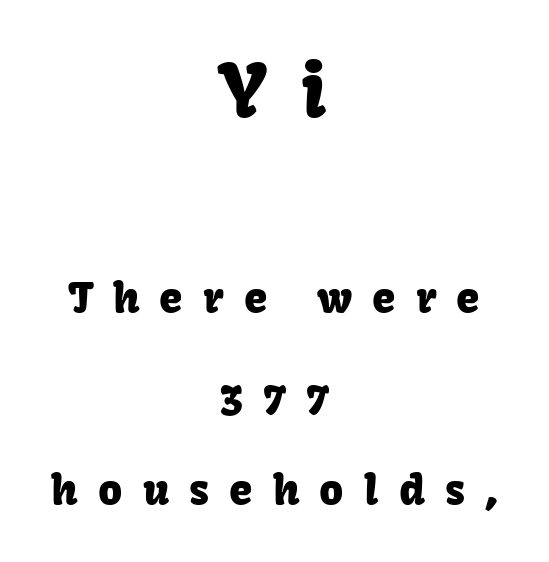
Q: Is the text italic (slanted)? A: No, it is upright.
Q: Is the typeface a serif or a sans-serif typeface? A: Sans-serif.
Q: Is the text underlined? A: No.
Q: How is the paragraph aligned? A: Centered.
Q: Is the spacing between letters normal or unusually wide? A: Unusually wide.
Q: Is the spacing between lines tight, normal or loose? A: Loose.
Q: Which block of text is set in a larger size, the first (top) or the second (bottom)? A: The first (top) one.
Q: Width (condensed, normal, or wide)? A: Normal.
Q: Stroke contrast? A: Low.
Q: x-height? A: Medium.
Q: Monospaced? A: No.
